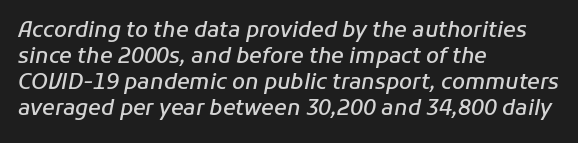
The image shows 21 px text type, italic (leaning right); set left-aligned, line spacing 1.24x, normal letter spacing, not underlined.
